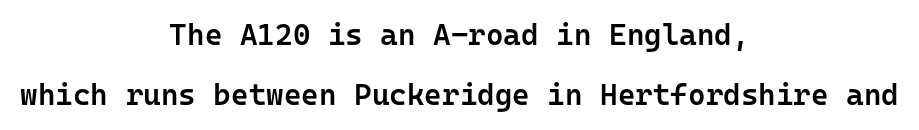
The letters march in equal steps, a hallmark of fixed-pitch type. Students, note that the glyphs here touch the page at normal intervals. A great deal of white space separates one row of letters from the next. Does the weight exceed regular? Yes, but only to semibold. These lines were composed using upright roman letters.
